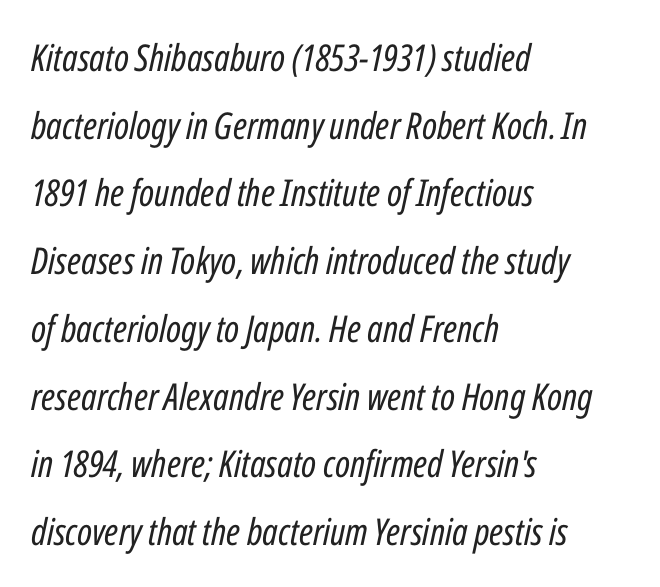
This sample uses plain, unmodified letter spacing. The foot of each line stays bare and open. The letters advance in unequal steps, a hallmark of proportional type. Teacher's note: observe the even left margin — that is flush-left alignment. Rendered with sloped, italic letterforms.
